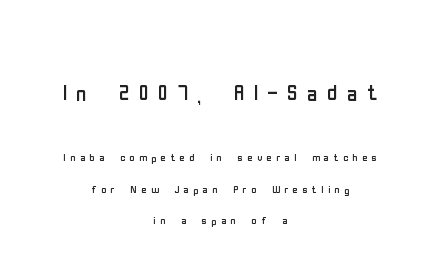
Any mark beneath the type? The region is blank. The paragraph shown floats in the horizontal middle. A sans-serif font was chosen for this passage. Vertical spacing — loose.
